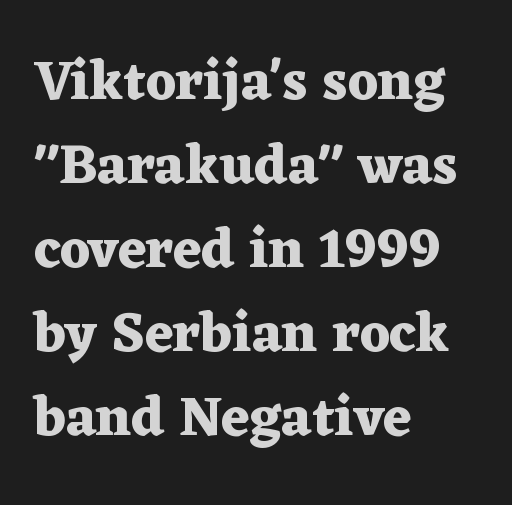
Serifs: yes, visible at the terminals of the letterforms. The letters sit at their default tracking, neither squeezed nor spread. The lettering holds an erect, upright posture throughout. The passage shown is typed in a proportional face where columns would drift. The space beneath each line is pristine and unruled.
